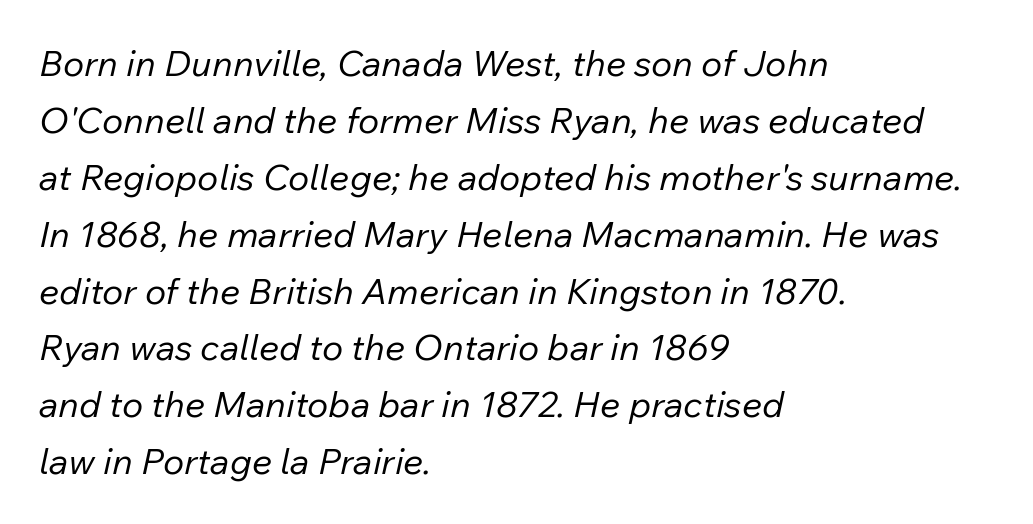
A classic flush-left, rag-right setting is used for this passage. Each row of text sits above clean, open space. The tracking reads as untouched default to a designer's eye. Does the lettering tilt? It does — this is italic. Vertical spacing — default.
